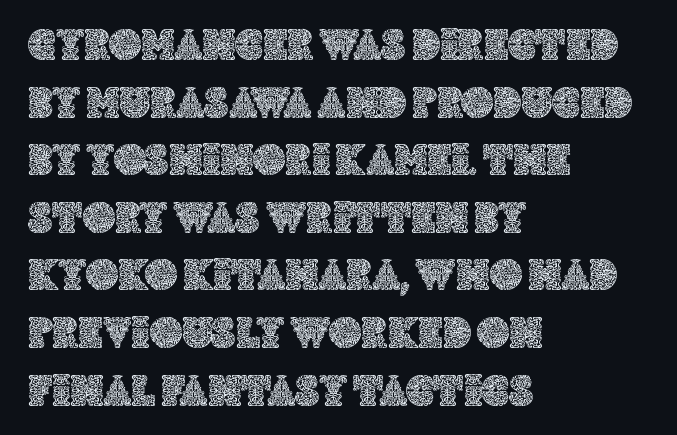
The image shows 45 px text type, upright; set left-aligned, normal line spacing (1.28x), normal letter spacing, not underlined; a large x-height.
